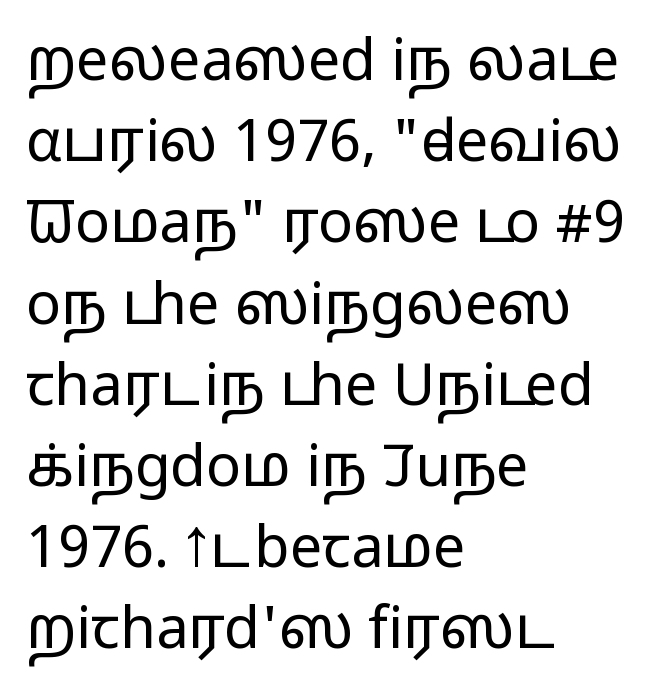
Q: Is the text bold? A: No.
Q: Is the text italic (slanted)? A: No, it is upright.
Q: Is the typeface a serif or a sans-serif typeface? A: Sans-serif.
Q: Is the text underlined? A: No.
Q: How is the paragraph aligned? A: Left-aligned.
Q: Is the spacing between letters normal or unusually wide? A: Normal.
Q: Is the spacing between lines tight, normal or loose? A: Normal.
Q: Width (condensed, normal, or wide)? A: Wide.
Q: Stroke contrast? A: Low.
Q: x-height? A: Medium.
Q: Monospaced? A: No.
